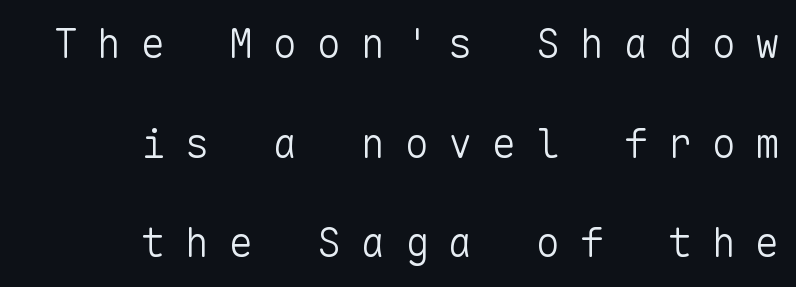
The image shows 41 px light sans-serif type, upright, monospaced; set right-aligned, loose line spacing (2.43x), unusually wide letter spacing (+0.47 em), not underlined; low stroke contrast and a medium x-height.
